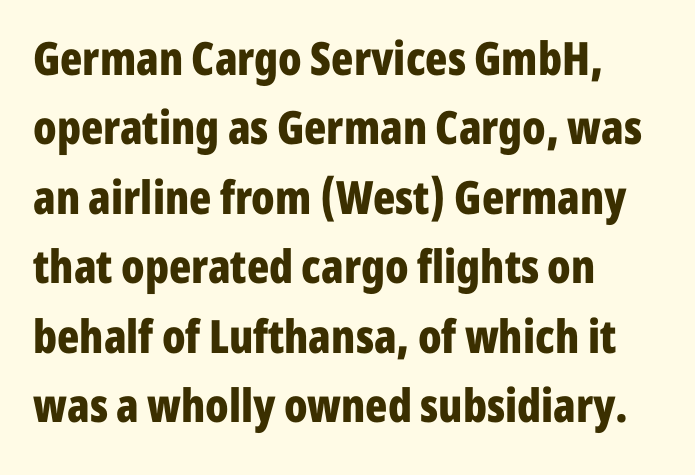
Grotesque or geometric, the face here clearly has no serifs. This sample is left-justified, so line endings fall wherever the words run out. Underlining? Definitely not there. These lines carry a lot of weight — the face is fully bold. The passage shown stacks its lines at a standard gap.
